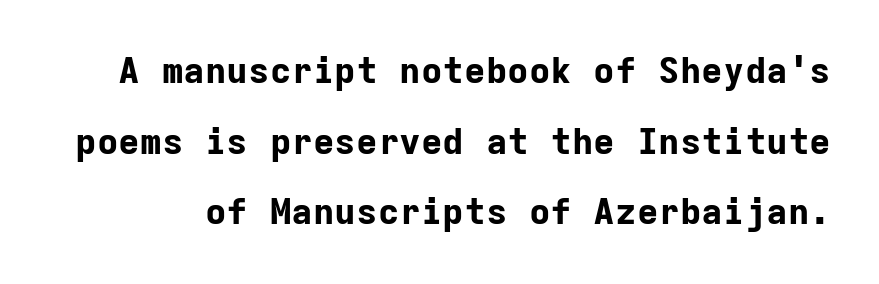
The image shows 36 px bold sans-serif type, upright, monospaced; set loose line spacing (1.96x), normal letter spacing, not underlined; low stroke contrast and a medium x-height.
